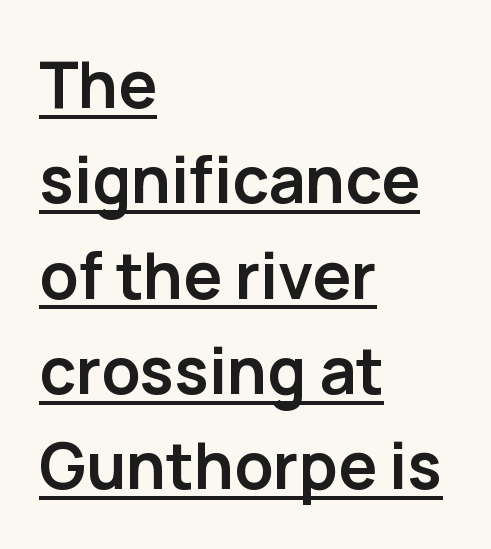
The image shows 64 px semibold sans-serif type, upright; set left-aligned, normal line spacing (1.49x), normal letter spacing, underlined; low stroke contrast and a medium x-height.
